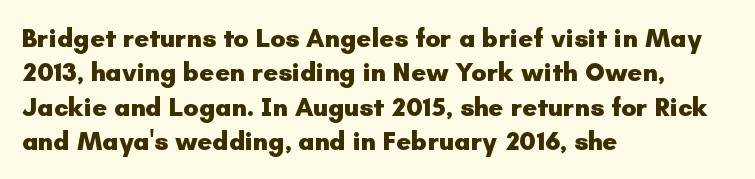
The image shows 26 px bold type, upright; set left-aligned, normal line spacing (1.32x), normal letter spacing, not underlined.
